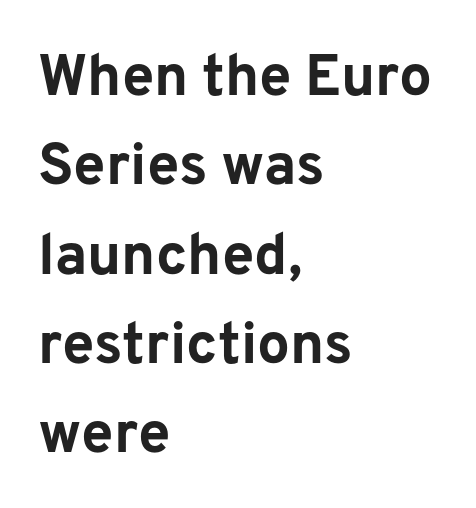
The image shows 58 px bold sans-serif type, upright; set left-aligned, normal line spacing (1.54x), normal letter spacing, not underlined; low stroke contrast and a medium x-height.
